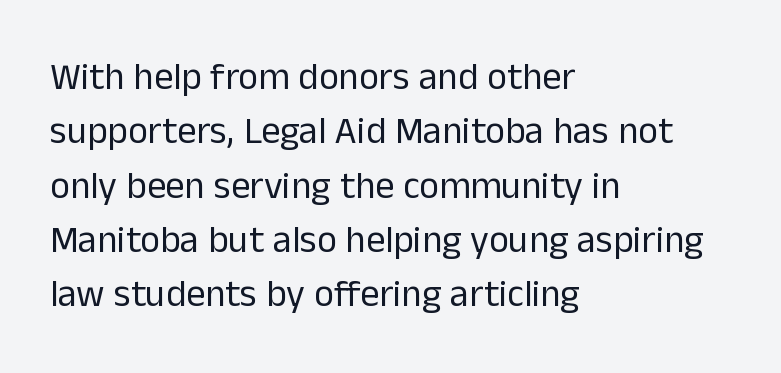
Q: Is the text bold? A: No.
Q: Is the text italic (slanted)? A: No, it is upright.
Q: Is the typeface a serif or a sans-serif typeface? A: Sans-serif.
Q: Is the text underlined? A: No.
Q: How is the paragraph aligned? A: Left-aligned.
Q: Is the spacing between letters normal or unusually wide? A: Normal.
Q: Is the spacing between lines tight, normal or loose? A: Normal.
Q: Width (condensed, normal, or wide)? A: Normal.
Q: Stroke contrast? A: Low.
Q: x-height? A: Medium.
Q: Monospaced? A: No.
